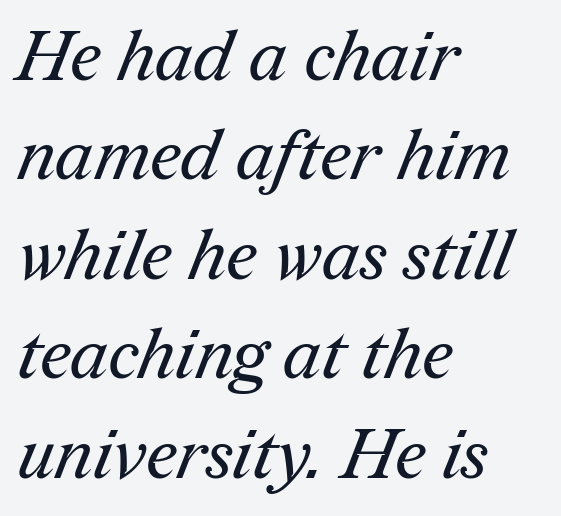
Q: Is the text bold? A: No.
Q: Is the typeface a serif or a sans-serif typeface? A: Serif.
Q: Is the text underlined? A: No.
Q: How is the paragraph aligned? A: Left-aligned.
Q: Is the spacing between letters normal or unusually wide? A: Normal.
Q: Is the spacing between lines tight, normal or loose? A: Normal.
Q: Width (condensed, normal, or wide)? A: Normal.
Q: Stroke contrast? A: Medium.
Q: x-height? A: Medium.
Q: Monospaced? A: No.
